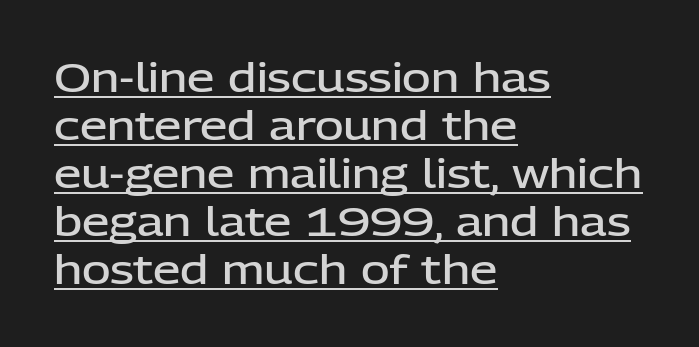
The image shows 39 px semibold sans-serif type, upright; set left-aligned, line spacing 1.23x, normal letter spacing, underlined; low stroke contrast and a medium x-height.
